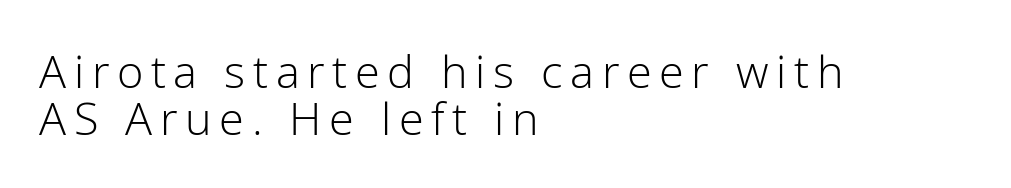
Each row of text sits above clean, open space. Left-aligned paragraph, ragged on the right. Nothing sits at the stroke ends, so this counts as sans-serif. The type sits square on the baseline with zero lean. Is the type heavy? It reads as light-to-regular instead.
